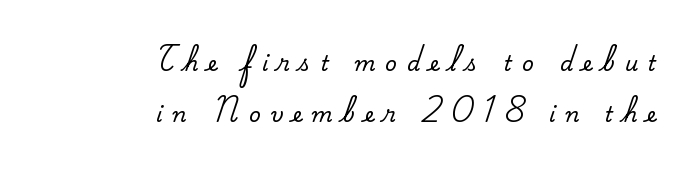
The image shows 21 px text type; set right-aligned, loose line spacing (2.41x), unusually wide letter spacing (+0.46 em), not underlined.
